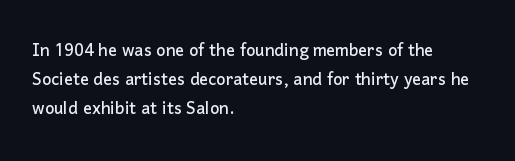
Descender tails drop into unmarked territory. Horizontal alignment here is leftward, the default for most running prose. Does extra space separate the letters? No, they use regular spacing. Upright lettering throughout. Evenly set lines give the paragraph a standard silhouette.
